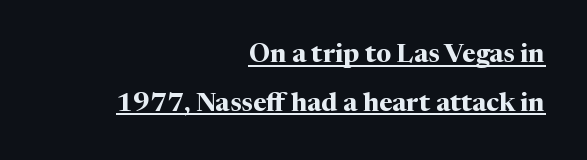
Q: Is the text bold? A: Yes.
Q: Is the text italic (slanted)? A: No, it is upright.
Q: Is the text underlined? A: Yes.
Q: How is the paragraph aligned? A: Right-aligned.
Q: Is the spacing between letters normal or unusually wide? A: Normal.
